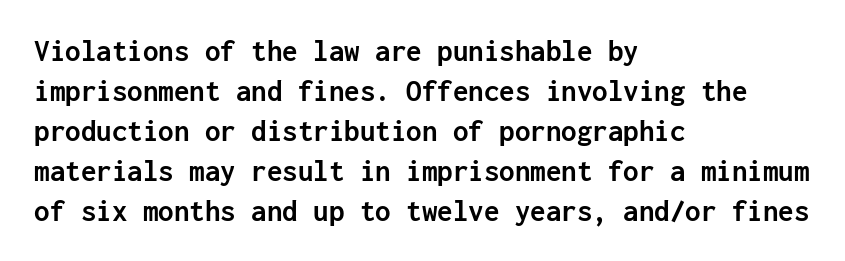
The image shows 31 px semibold sans-serif type, upright, monospaced; set left-aligned, normal line spacing (1.29x), normal letter spacing, not underlined; low stroke contrast and a medium x-height.
